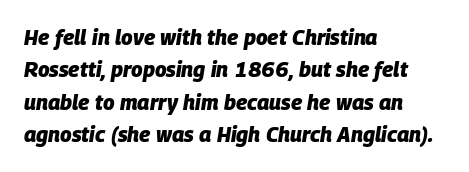
Q: Is the text bold? A: Yes.
Q: Is the text italic (slanted)? A: Yes, it leans right by about 9 degrees.
Q: Is the text underlined? A: No.
Q: How is the paragraph aligned? A: Left-aligned.
Q: Is the spacing between letters normal or unusually wide? A: Normal.
Q: Is the spacing between lines tight, normal or loose? A: Normal.
